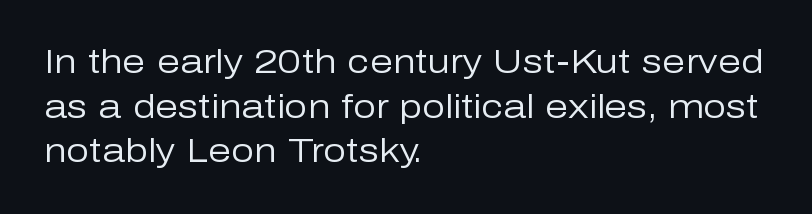
Vertically, the passage feels balanced, rows spaced as you'd expect. The strip under each line holds only bare page. Here the designer chose a conventional face with non-uniform glyph widths. Compared with typical body copy, the letter spacing here is the same. This sample uses a sans-serif face. A quiet, ordinary-to-light weight characterises the typeface.
